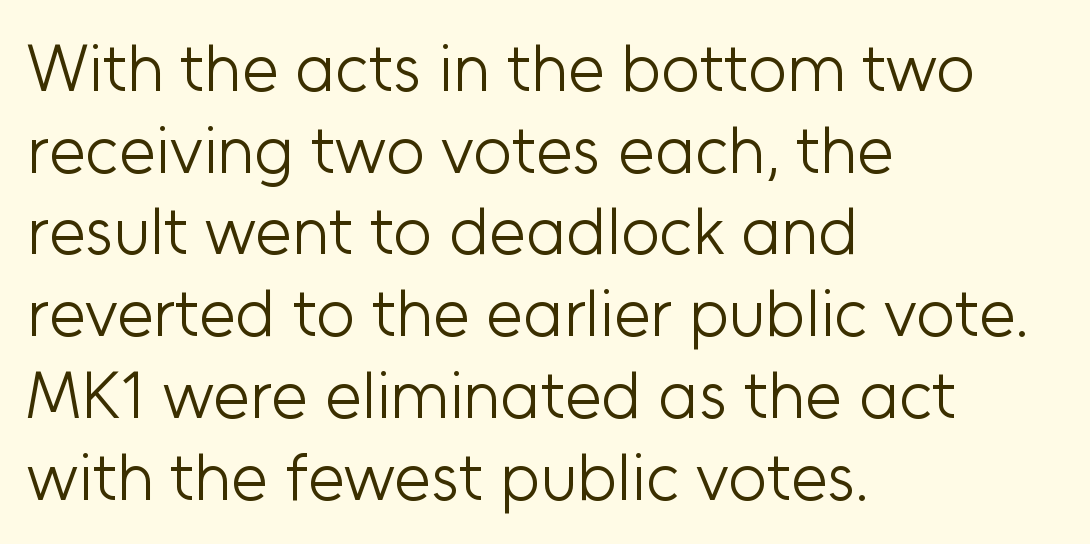
Q: Is the text bold? A: No.
Q: Is the text italic (slanted)? A: No, it is upright.
Q: Is the typeface a serif or a sans-serif typeface? A: Sans-serif.
Q: Is the text underlined? A: No.
Q: How is the paragraph aligned? A: Left-aligned.
Q: Is the spacing between letters normal or unusually wide? A: Normal.
Q: Width (condensed, normal, or wide)? A: Normal.
Q: Stroke contrast? A: Low.
Q: x-height? A: Medium.
Q: Monospaced? A: No.
